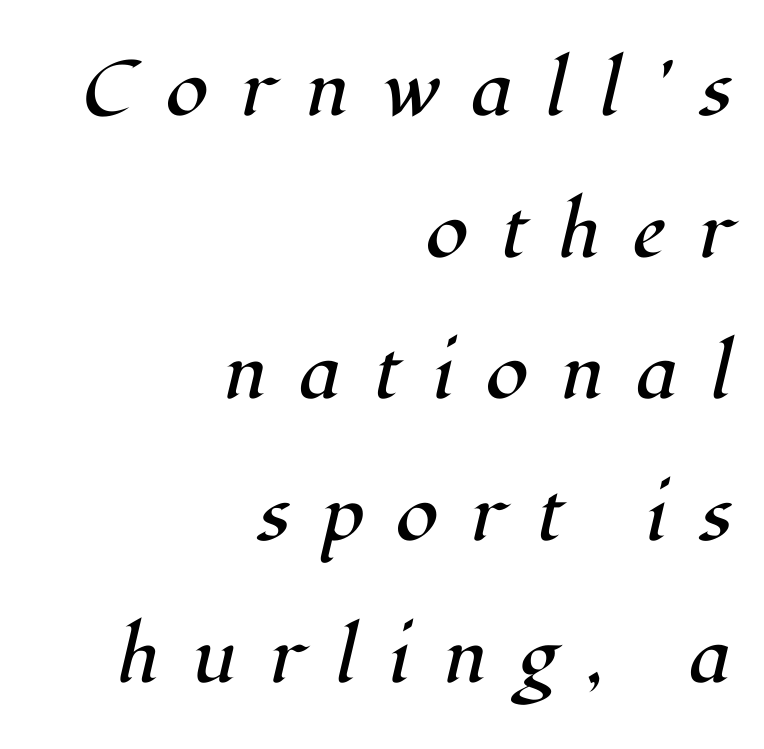
The image shows 77 px regular-weight serif type, italic (leaning right); set right-aligned, line spacing 1.84x, unusually wide letter spacing (+0.42 em), not underlined; high stroke contrast and a medium x-height.
